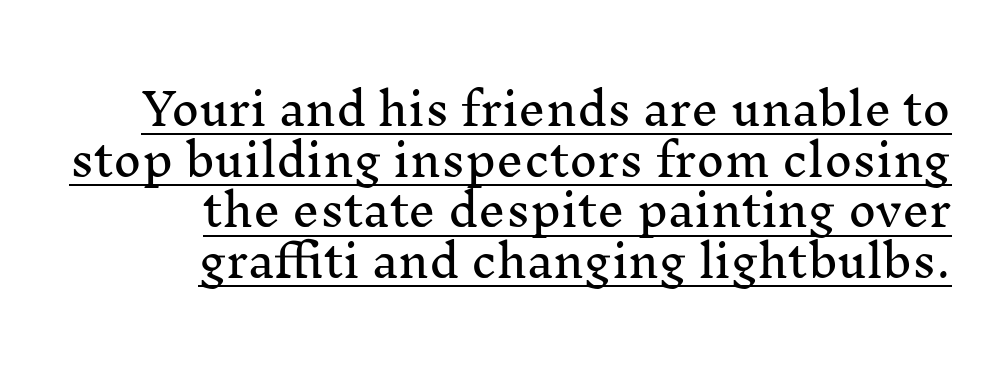
{"serif": "yes", "italic": "no", "width": "normal", "stroke_contrast": "medium", "x_height": "medium", "monospaced": "no", "underline": "yes", "align": "right", "line_spacing_ratio": 1.18, "letter_spacing": "normal", "letter_spacing_em": 0.0, "glyph_px": 43}
